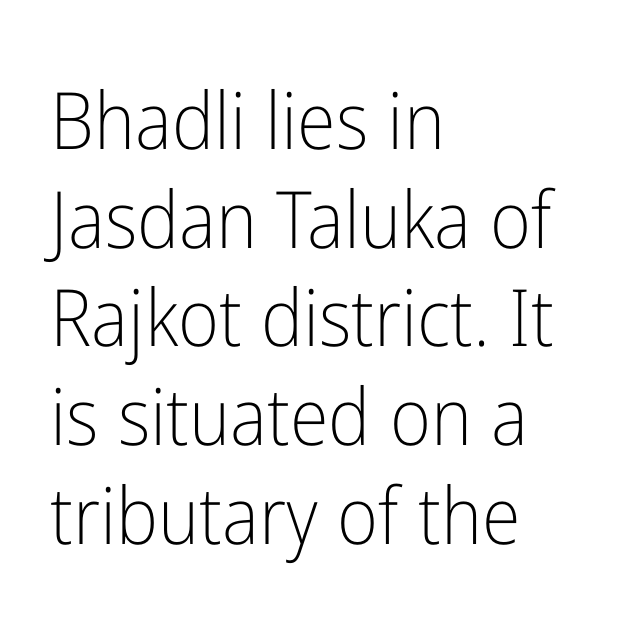
{"serif": "no", "italic": "no", "bold": "no", "weight": "light", "width": "condensed", "stroke_contrast": "low", "x_height": "medium", "monospaced": "no", "underline": "no", "align": "left", "line_spacing": "normal", "line_spacing_ratio": 1.25, "letter_spacing": "normal", "letter_spacing_em": 0.0, "glyph_px": 79}
